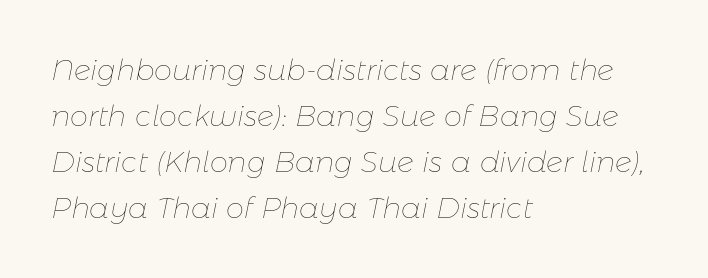
Q: Is the text bold? A: No.
Q: Is the text italic (slanted)? A: Yes, it leans right by about 11 degrees.
Q: Is the text underlined? A: No.
Q: How is the paragraph aligned? A: Left-aligned.
Q: Is the spacing between letters normal or unusually wide? A: Normal.
Q: Is the spacing between lines tight, normal or loose? A: Normal.
Q: Width (condensed, normal, or wide)? A: Normal.
Q: Stroke contrast? A: Low.
Q: x-height? A: Medium.
Q: Monospaced? A: No.
